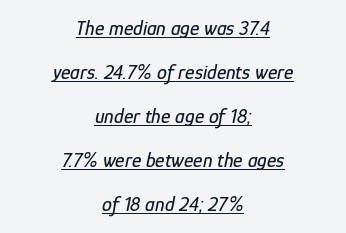
The image shows 20 px text type, italic (leaning right); set centered, loose line spacing (2.2x), normal letter spacing, underlined.
